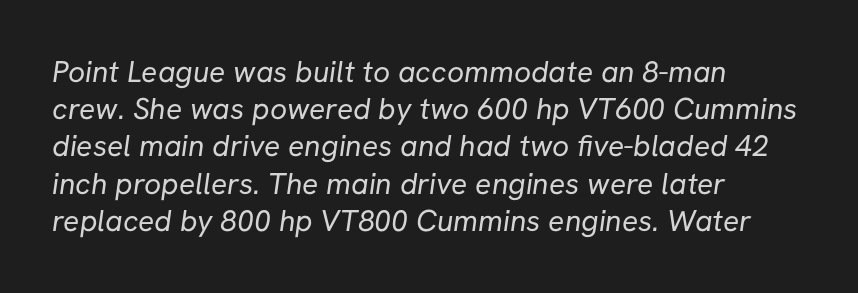
The image shows 30 px regular-weight sans-serif type; set left-aligned, line spacing 1.24x, normal letter spacing, not underlined; low stroke contrast and a medium x-height.
